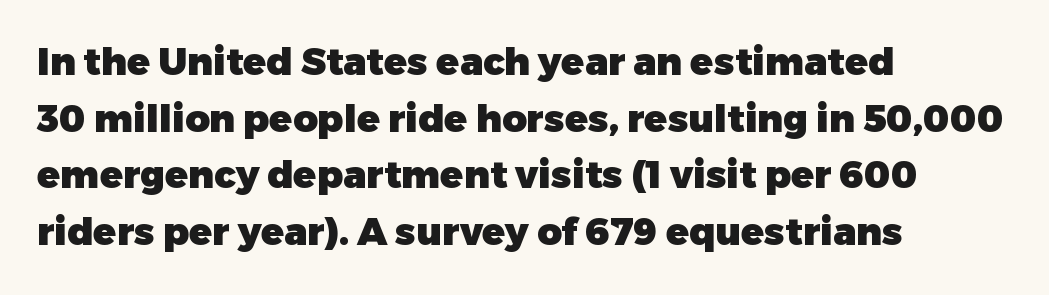
The image shows 38 px heavy sans-serif type, upright; set left-aligned, normal line spacing (1.49x), normal letter spacing, not underlined; low stroke contrast and a medium x-height.
